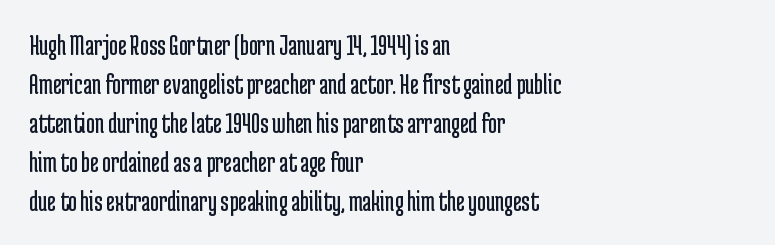
Q: Is the text bold? A: No.
Q: Is the text italic (slanted)? A: No, it is upright.
Q: Is the typeface a serif or a sans-serif typeface? A: Sans-serif.
Q: Is the text underlined? A: No.
Q: How is the paragraph aligned? A: Left-aligned.
Q: Is the spacing between letters normal or unusually wide? A: Normal.
Q: Is the spacing between lines tight, normal or loose? A: Normal.
Q: Width (condensed, normal, or wide)? A: Condensed.
Q: Stroke contrast? A: Low.
Q: x-height? A: Medium.
Q: Monospaced? A: No.
